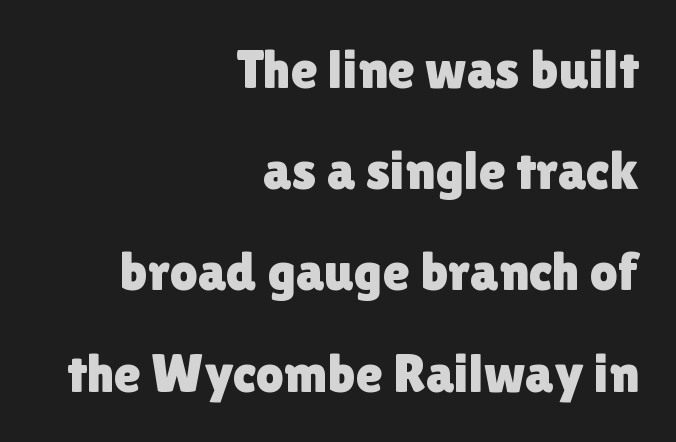
Q: Is the text italic (slanted)? A: No, it is upright.
Q: Is the typeface a serif or a sans-serif typeface? A: Sans-serif.
Q: Is the text underlined? A: No.
Q: How is the paragraph aligned? A: Right-aligned.
Q: Is the spacing between letters normal or unusually wide? A: Normal.
Q: Width (condensed, normal, or wide)? A: Normal.
Q: x-height? A: Medium.
Q: Monospaced? A: No.
